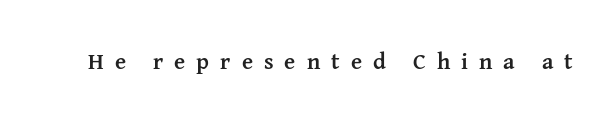
The image shows 23 px bold type, upright; set unusually wide letter spacing (+0.48 em), not underlined.
